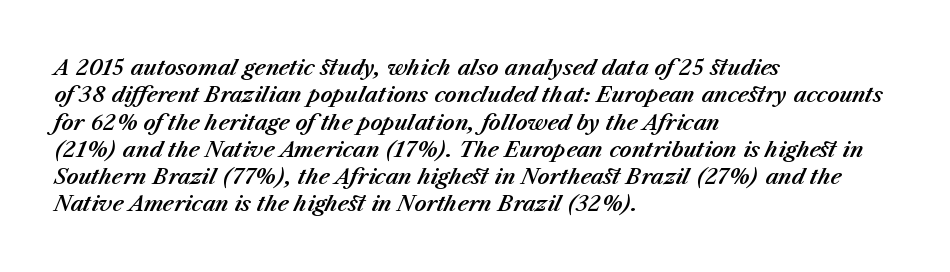
{"italic": "yes", "lean": "right", "slant_degrees": 23, "underline": "no", "align": "left", "line_spacing": "normal", "line_spacing_ratio": 1.3, "letter_spacing": "normal", "letter_spacing_em": 0.0, "glyph_px": 21}
